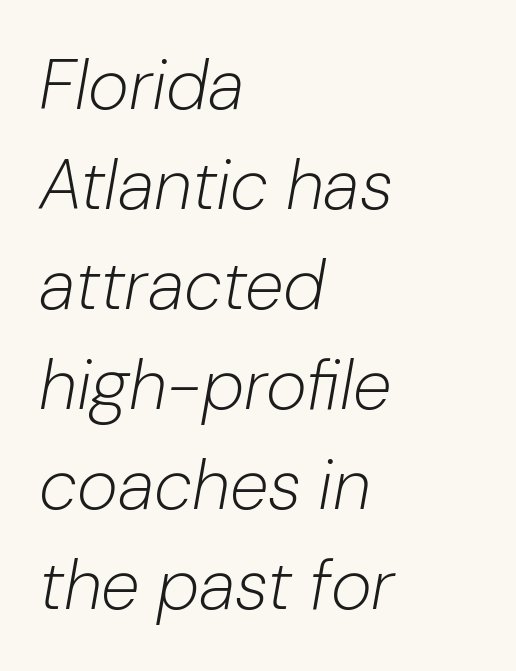
{"italic": "yes", "lean": "right", "slant_degrees": 10, "bold": "no", "weight": "light", "width": "normal", "stroke_contrast": "low", "x_height": "medium", "monospaced": "no", "underline": "no", "align": "left", "line_spacing": "normal", "line_spacing_ratio": 1.43, "letter_spacing": "normal", "letter_spacing_em": 0.0, "glyph_px": 70}
